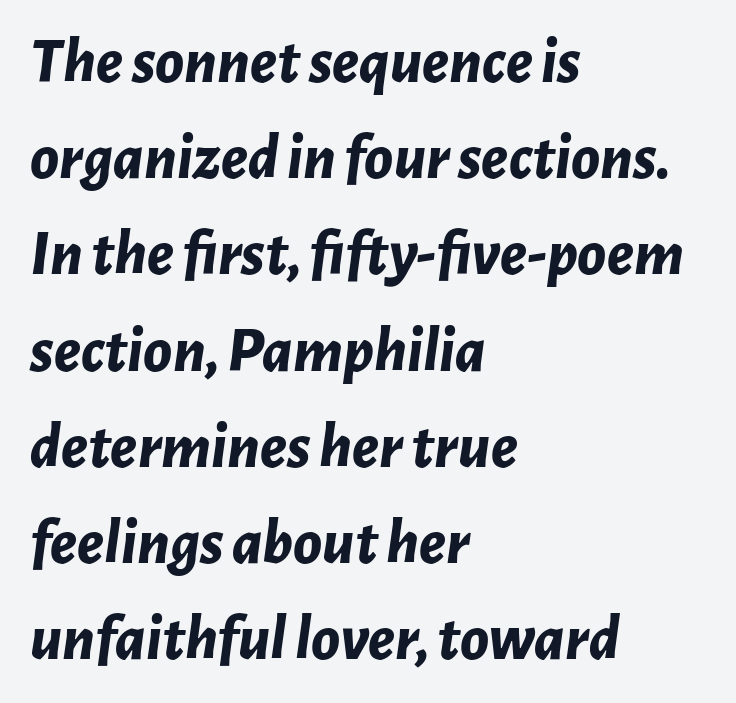
The image shows 65 px bold type, italic (leaning right); set left-aligned, normal line spacing (1.48x), normal letter spacing, not underlined; low stroke contrast and a medium x-height.
